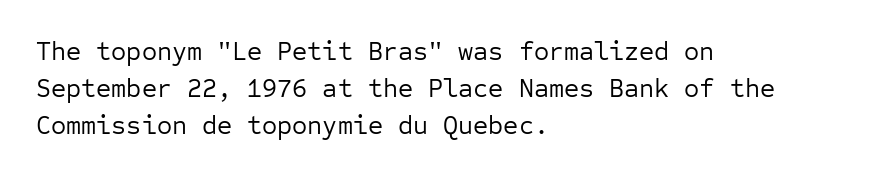
The image shows 26 px text type, upright; set left-aligned, normal line spacing (1.42x), normal letter spacing, not underlined.
